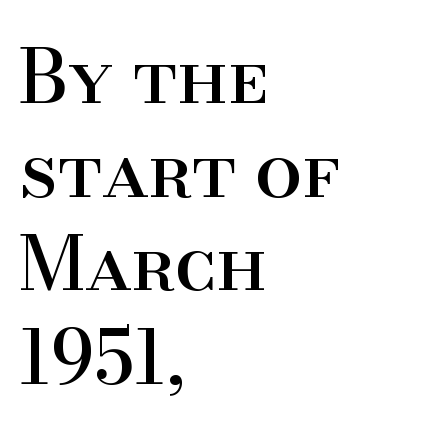
The image shows 75 px serif type, upright; set left-aligned, normal line spacing (1.25x), normal letter spacing, not underlined; high stroke contrast and a small x-height.
